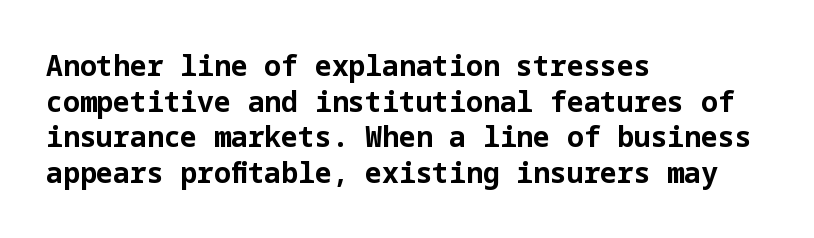
{"serif": "no", "italic": "no", "bold": "yes", "weight": "bold", "width": "normal", "stroke_contrast": "low", "x_height": "medium", "underline": "no", "align": "left", "line_spacing": "normal", "line_spacing_ratio": 1.27, "letter_spacing": "normal", "letter_spacing_em": 0.0, "glyph_px": 28}
